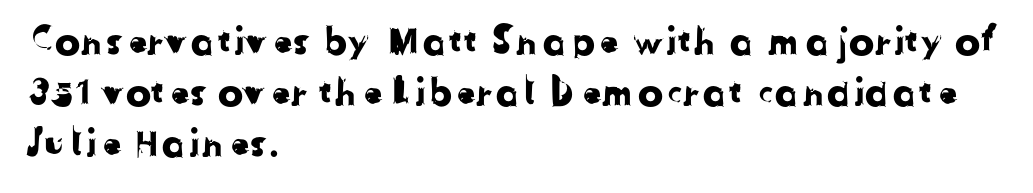
Q: Is the typeface a serif or a sans-serif typeface? A: Sans-serif.
Q: Is the text underlined? A: No.
Q: How is the paragraph aligned? A: Left-aligned.
Q: Is the spacing between letters normal or unusually wide? A: Normal.
Q: Is the spacing between lines tight, normal or loose? A: Normal.
Q: Width (condensed, normal, or wide)? A: Normal.
Q: Stroke contrast? A: Low.
Q: x-height? A: Medium.
Q: Monospaced? A: No.
